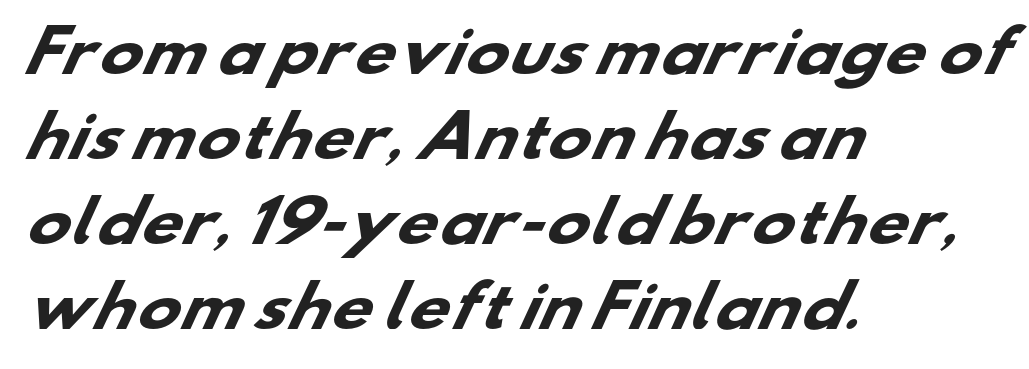
Heavy, bold letterforms. Lines of text with bare space underneath. Alignment: flush left. If you measured baseline to baseline, you'd find a middling distance.
